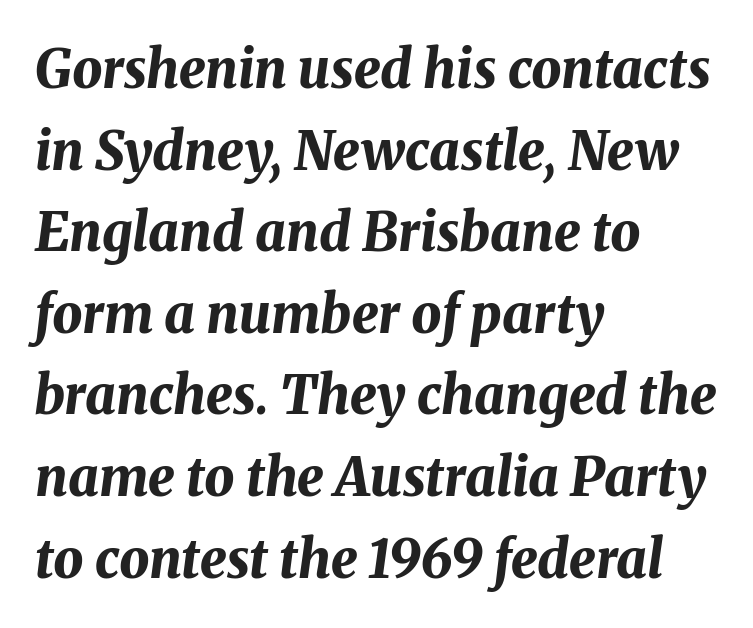
The image shows 53 px bold type, italic (leaning right); set left-aligned, normal line spacing (1.54x), normal letter spacing, not underlined; medium stroke contrast and a medium x-height.
